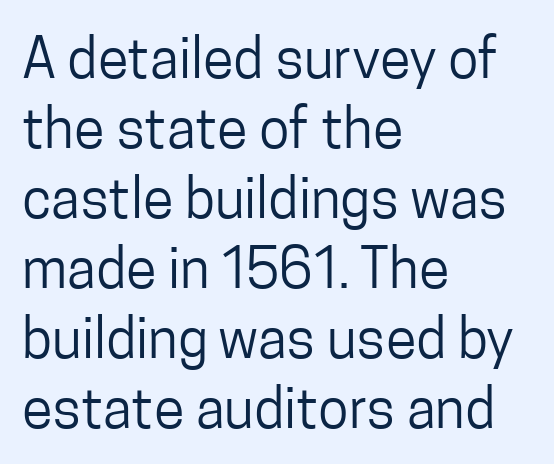
{"serif": "no", "italic": "no", "bold": "no", "weight": "regular", "width": "condensed", "stroke_contrast": "low", "x_height": "medium", "monospaced": "no", "underline": "no", "align": "left", "line_spacing": "normal", "line_spacing_ratio": 1.25, "letter_spacing": "normal", "letter_spacing_em": 0.0, "glyph_px": 56}
